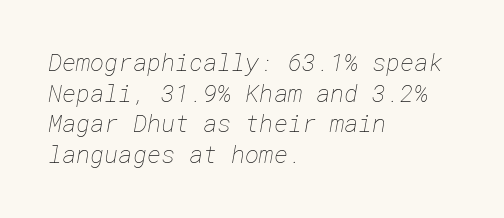
Q: Is the text bold? A: No.
Q: Is the text underlined? A: No.
Q: How is the paragraph aligned? A: Left-aligned.
Q: Is the spacing between letters normal or unusually wide? A: Normal.
Q: Is the spacing between lines tight, normal or loose? A: Normal.
